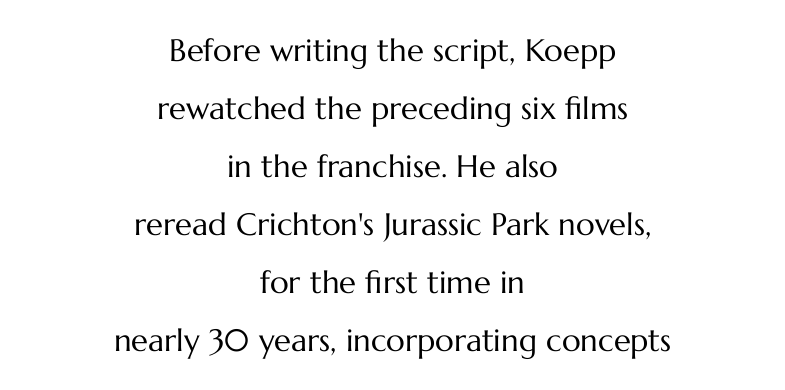
{"italic": "no", "bold": "no", "weight": "regular", "width": "normal", "stroke_contrast": "medium", "x_height": "medium", "monospaced": "no", "underline": "no", "align": "center", "line_spacing_ratio": 1.87, "letter_spacing": "normal", "letter_spacing_em": 0.0, "glyph_px": 31}
